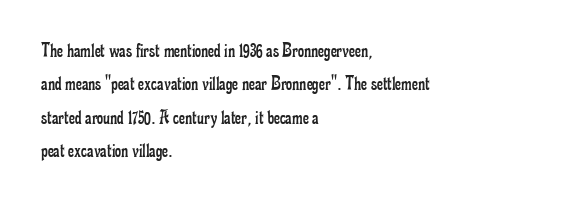
The image shows 21 px text type, upright; set left-aligned, normal line spacing (1.59x), normal letter spacing, not underlined.
